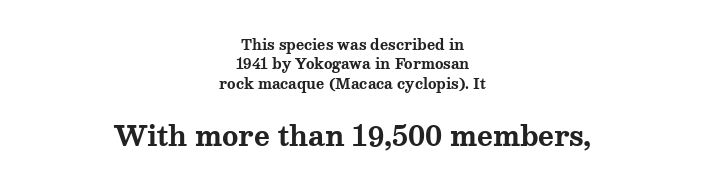
{"italic": "no", "bold": "yes", "underline": "no", "align": "center", "line_spacing": "normal", "line_spacing_ratio": 1.38, "letter_spacing": "normal", "letter_spacing_em": 0.0, "larger_block": "second", "size_ratio": 1.93, "glyph_px": 27}
